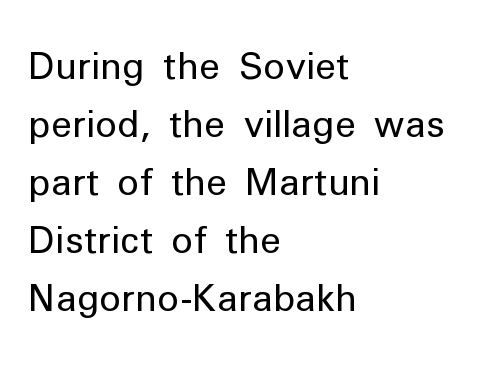
Default kerning and tracking; the words read as compact shapes. The passage shown is not bold in any degree. Is this a fixed-width face? No — the glyphs have proportional, varying widths. The baseline area is clear. A roman cut, with each character standing at attention. The space between consecutive lines is moderate.
